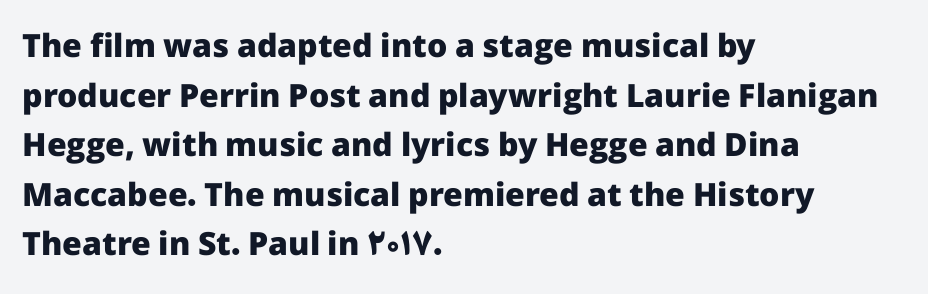
Is this a fixed-width face? No — the glyphs have proportional, varying widths. Typographic density is high because the face is bold. Words appear dense and cohesive because spacing is normal. If you measured baseline to baseline, you'd find a middling distance. In terms of posture, this sample is upright.
